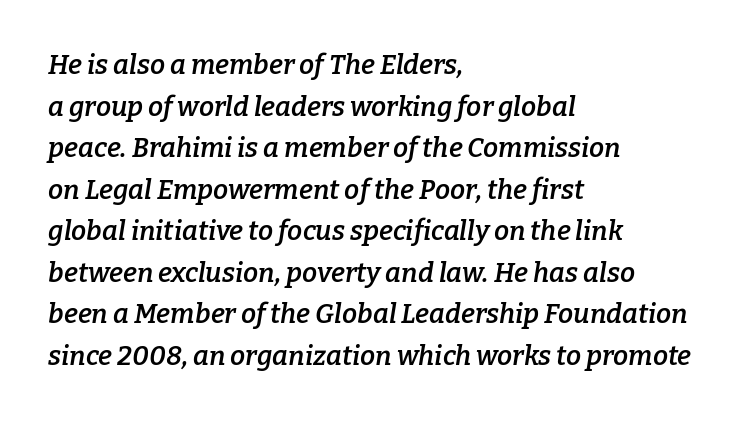
{"italic": "yes", "lean": "right", "slant_degrees": 9, "bold": "semi", "underline": "no", "align": "left", "line_spacing": "normal", "line_spacing_ratio": 1.54, "letter_spacing": "normal", "letter_spacing_em": 0.0, "glyph_px": 27}
